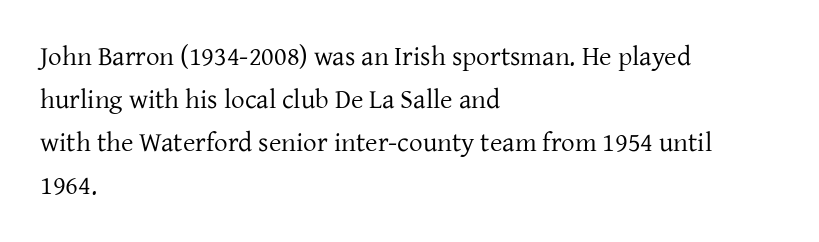
{"italic": "no", "bold": "no", "underline": "no", "align": "left", "line_spacing": "normal", "line_spacing_ratio": 1.59, "letter_spacing": "normal", "letter_spacing_em": 0.0, "glyph_px": 27}
